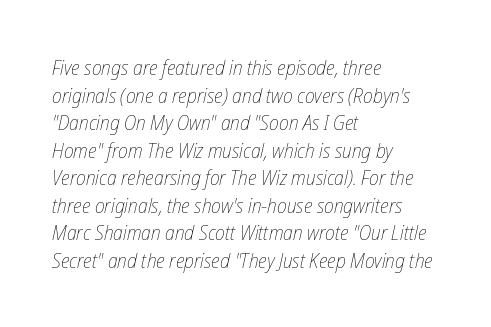
Q: Is the text bold? A: No.
Q: Is the text italic (slanted)? A: Yes, it leans right by about 12 degrees.
Q: Is the text underlined? A: No.
Q: How is the paragraph aligned? A: Left-aligned.
Q: Is the spacing between letters normal or unusually wide? A: Normal.
Q: Is the spacing between lines tight, normal or loose? A: Normal.
